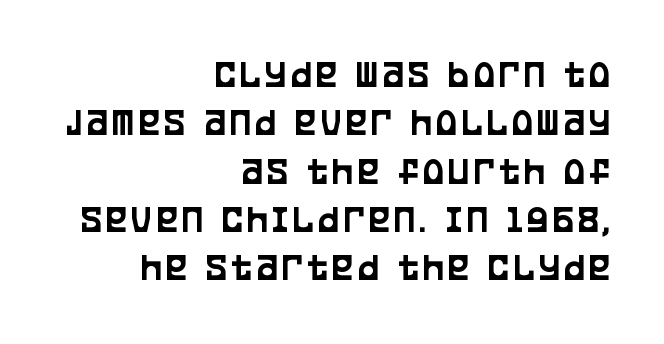
Unlike italic type, these characters show no tilt at all. Each letter keeps its own natural width here, so spacing adapts to shape. This rendering features lettering with no underline. The passage is arranged like a letterhead date or caption credit — flush right. Typographically, this falls in the sans-serif category.
